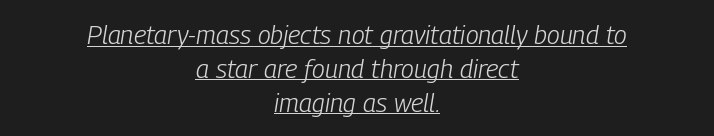
Q: Is the text bold? A: No.
Q: Is the text italic (slanted)? A: Yes, it leans right by about 9 degrees.
Q: Is the text underlined? A: Yes.
Q: How is the paragraph aligned? A: Centered.
Q: Is the spacing between letters normal or unusually wide? A: Normal.
Q: Is the spacing between lines tight, normal or loose? A: Normal.
